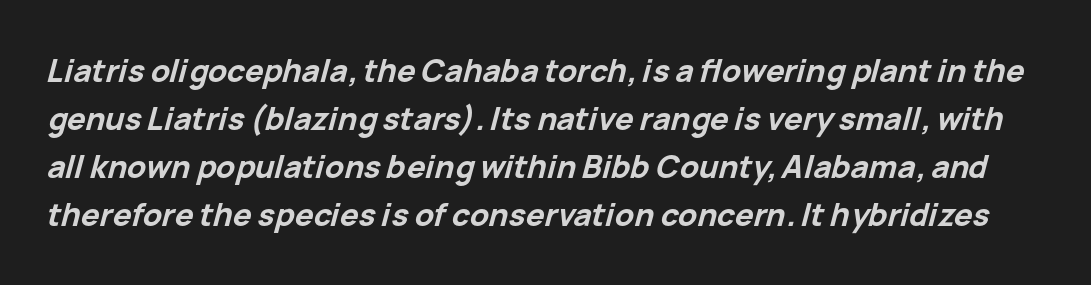
{"italic": "yes", "lean": "right", "slant_degrees": 15, "bold": "yes", "weight": "bold", "width": "normal", "stroke_contrast": "low", "x_height": "medium", "monospaced": "no", "underline": "no", "line_spacing": "normal", "line_spacing_ratio": 1.55, "letter_spacing": "normal", "letter_spacing_em": 0.0, "glyph_px": 31}
